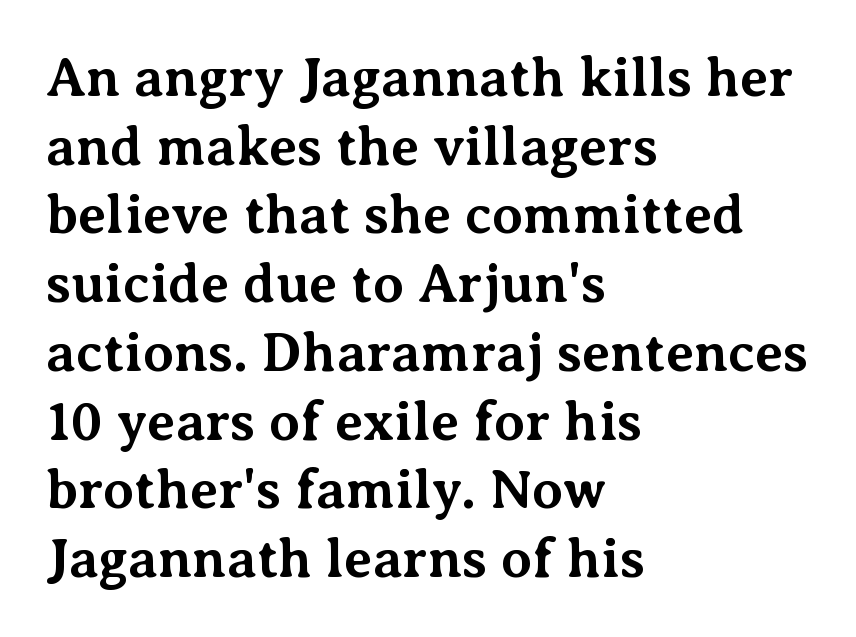
Q: Is the text bold? A: Yes.
Q: Is the text italic (slanted)? A: No, it is upright.
Q: Is the typeface a serif or a sans-serif typeface? A: Serif.
Q: Is the text underlined? A: No.
Q: How is the paragraph aligned? A: Left-aligned.
Q: Is the spacing between letters normal or unusually wide? A: Normal.
Q: Is the spacing between lines tight, normal or loose? A: Normal.
Q: Width (condensed, normal, or wide)? A: Normal.
Q: Stroke contrast? A: Medium.
Q: x-height? A: Medium.
Q: Monospaced? A: No.
